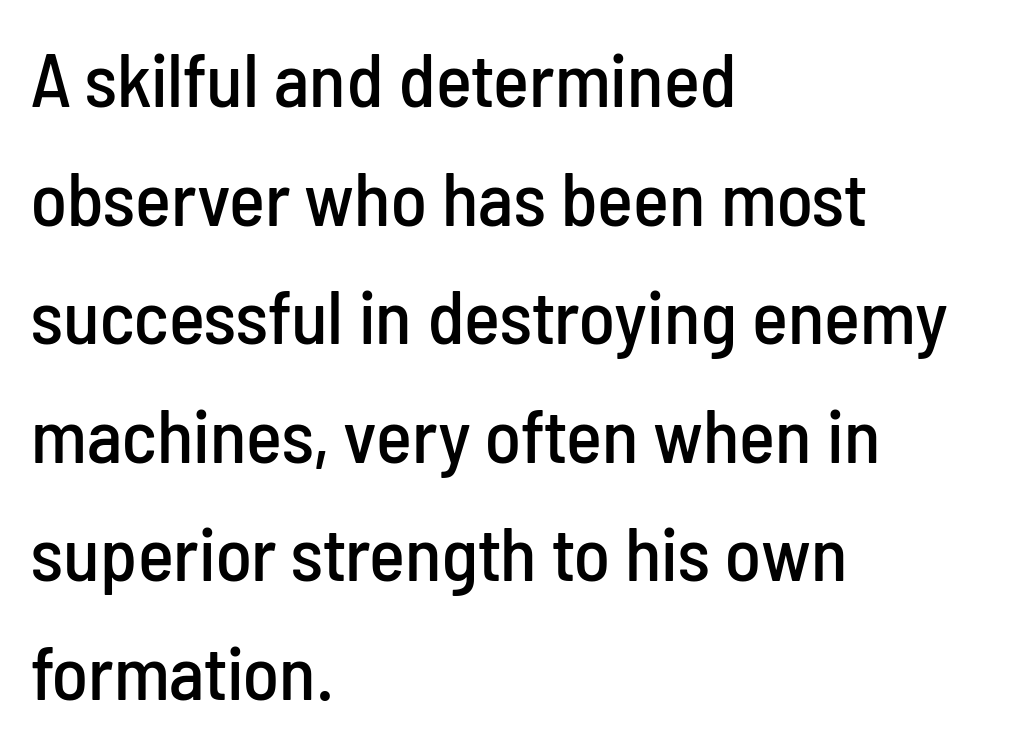
Posture: vertical. Teacher's note: observe the even left margin — that is flush-left alignment. Is this a fixed-width face? No — the glyphs have proportional, varying widths. Default kerning and tracking; the words read as compact shapes. The foot of each line stays bare and open. Interline gaps are of average width in this sample.
